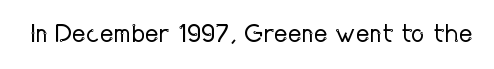
Q: Is the text bold? A: No.
Q: Is the text italic (slanted)? A: No, it is upright.
Q: Is the text underlined? A: No.
Q: Is the spacing between letters normal or unusually wide? A: Normal.
